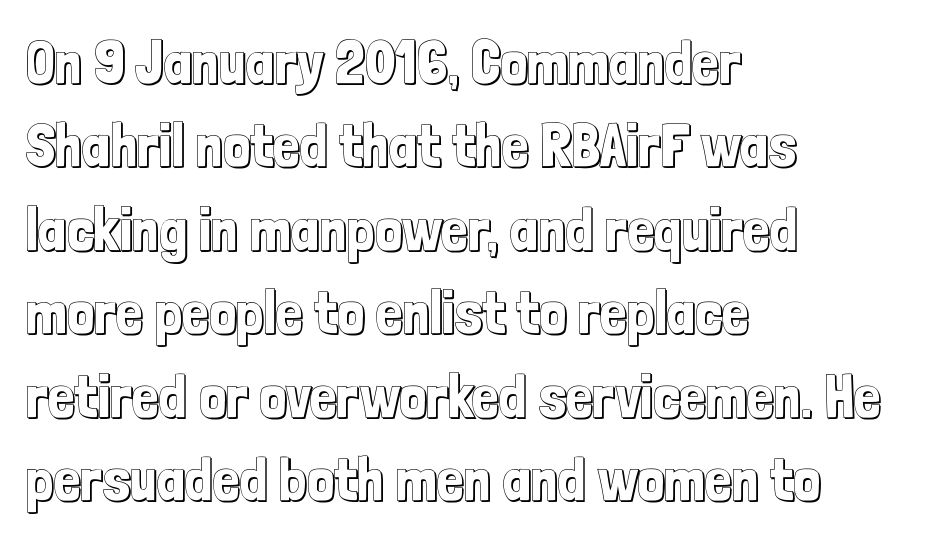
The face used here is proportionally spaced, like ordinary book or web type. The glyphs are unaccompanied by any horizontal stroke below them. Upright lettering throughout. Caption: multi-line text, flush left, ragged right. Does the leading feel generous? No, just average.
